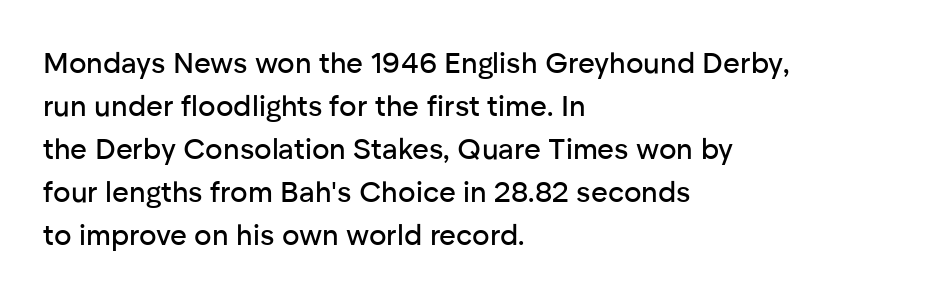
The image shows 29 px sans-serif type, upright; set left-aligned, normal line spacing (1.48x), normal letter spacing, not underlined; low stroke contrast and a medium x-height.
